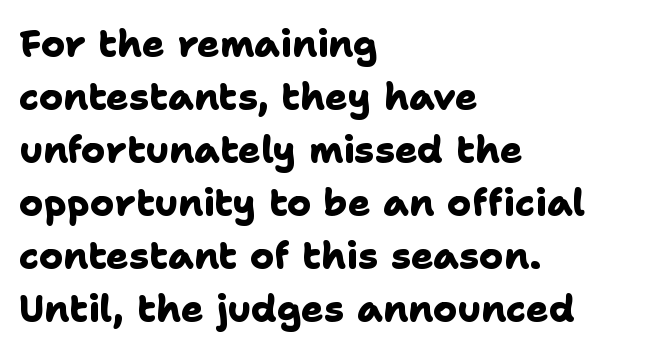
This block has exactly the height ordinary leading produces. The sample has been set heavy, in full bold. Letters rest on an invisible, unmarked baseline. Proportional: the letters do not fall into vertical columns. Left-aligned paragraph, ragged on the right. Here the glyphs are tracked normally, forming tight word shapes.
